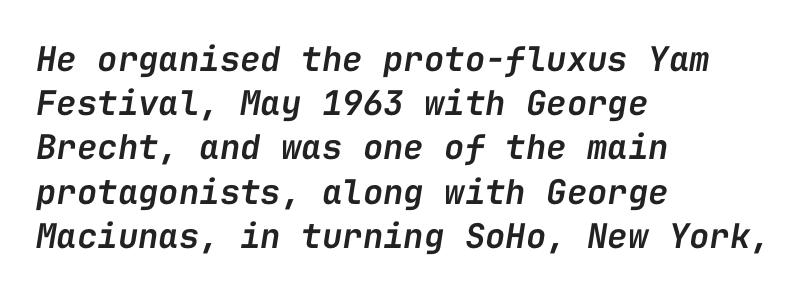
Casual observation: everything's shoved over to the left. Every character here occupies the same horizontal width, giving the sample a typewriter-like rhythm. Caption: standard tracking, unaltered. Only glyphs here, with clear space below each row.
